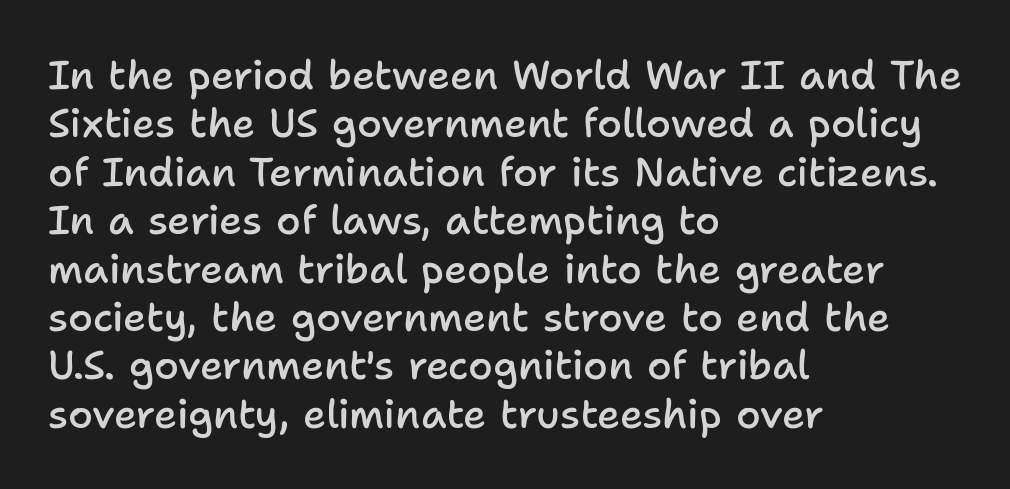
The image shows 40 px semibold sans-serif type, upright; set left-aligned, line spacing 1.21x, normal letter spacing, not underlined; low stroke contrast and a medium x-height.
